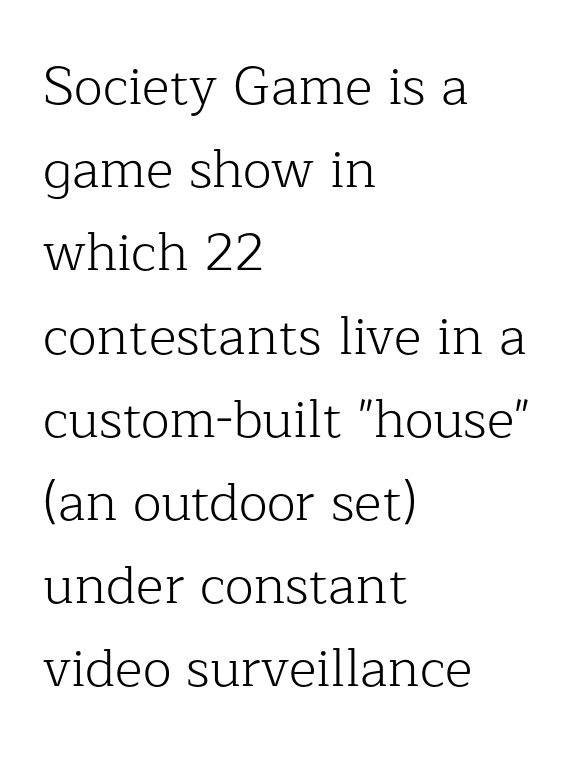
{"serif": "yes", "italic": "no", "bold": "no", "weight": "light", "width": "normal", "stroke_contrast": "low", "x_height": "medium", "monospaced": "no", "underline": "no", "align": "left", "line_spacing": "normal", "line_spacing_ratio": 1.57, "letter_spacing": "normal", "letter_spacing_em": 0.0, "glyph_px": 53}
